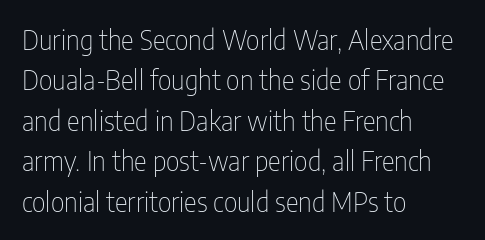
The image shows 27 px text type, upright; set left-aligned, normal line spacing (1.5x), normal letter spacing, not underlined.
